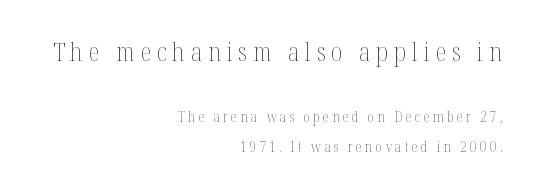
{"italic": "no", "bold": "no", "underline": "no", "align": "right", "line_spacing": "loose", "line_spacing_ratio": 2.14, "letter_spacing": "wide", "letter_spacing_em": 0.24, "larger_block": "first", "size_ratio": 1.79, "glyph_px": 25}
